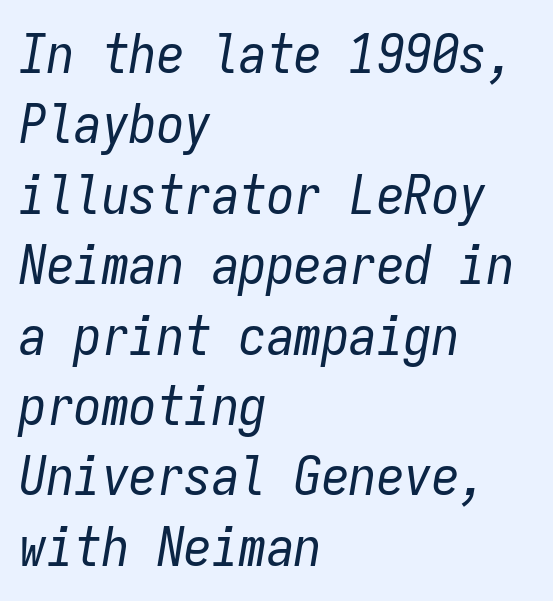
{"italic": "yes", "lean": "right", "slant_degrees": 9, "bold": "no", "weight": "regular", "width": "condensed", "stroke_contrast": "low", "x_height": "medium", "monospaced": "yes", "underline": "no", "align": "left", "line_spacing": "normal", "line_spacing_ratio": 1.28, "letter_spacing": "normal", "letter_spacing_em": 0.0, "glyph_px": 55}
